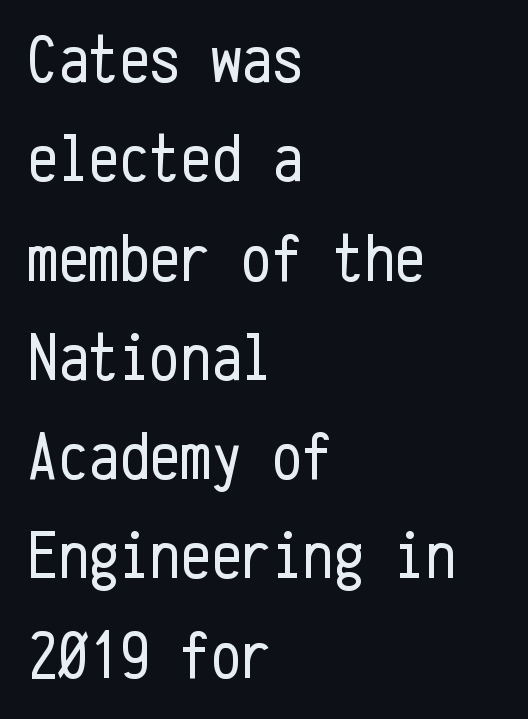
{"serif": "no", "italic": "no", "bold": "no", "weight": "regular", "width": "condensed", "stroke_contrast": "low", "x_height": "medium", "monospaced": "yes", "underline": "no", "align": "left", "line_spacing": "normal", "line_spacing_ratio": 1.46, "letter_spacing": "normal", "letter_spacing_em": 0.0, "glyph_px": 68}
